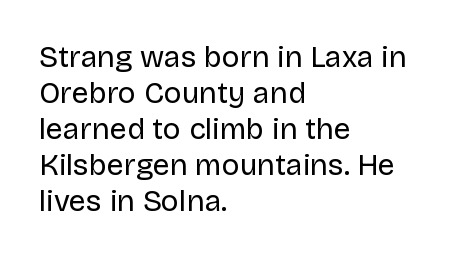
Q: Is the text bold? A: No.
Q: Is the text italic (slanted)? A: No, it is upright.
Q: Is the typeface a serif or a sans-serif typeface? A: Sans-serif.
Q: Is the text underlined? A: No.
Q: How is the paragraph aligned? A: Left-aligned.
Q: Is the spacing between letters normal or unusually wide? A: Normal.
Q: Width (condensed, normal, or wide)? A: Normal.
Q: Stroke contrast? A: Low.
Q: x-height? A: Large.
Q: Monospaced? A: No.
